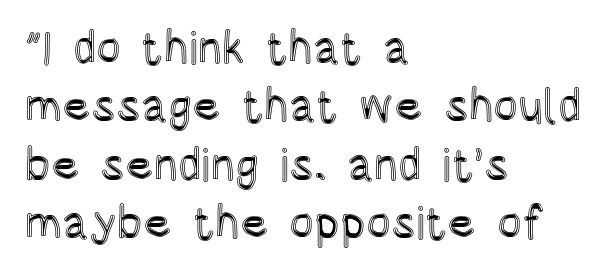
{"italic": "no", "width": "condensed", "x_height": "large", "monospaced": "no", "underline": "no", "align": "left", "line_spacing": "normal", "line_spacing_ratio": 1.27, "letter_spacing": "normal", "letter_spacing_em": 0.0, "glyph_px": 46}
